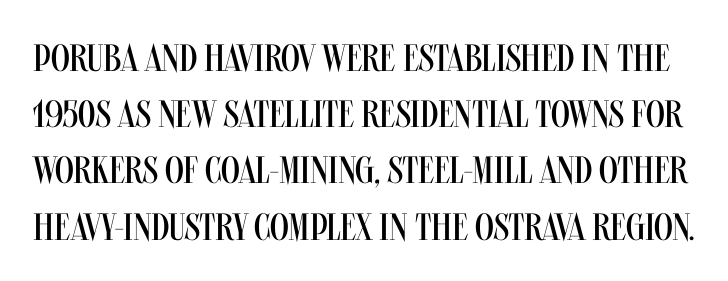
Q: Is the text bold? A: No.
Q: Is the text italic (slanted)? A: No, it is upright.
Q: Is the typeface a serif or a sans-serif typeface? A: Sans-serif.
Q: Is the text underlined? A: No.
Q: Is the spacing between letters normal or unusually wide? A: Normal.
Q: Is the spacing between lines tight, normal or loose? A: Normal.
Q: Width (condensed, normal, or wide)? A: Condensed.
Q: Stroke contrast? A: Medium.
Q: x-height? A: Large.
Q: Monospaced? A: No.
